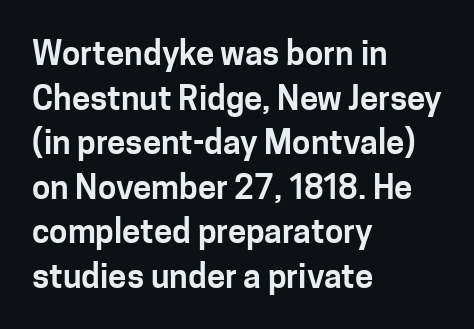
Q: Is the text italic (slanted)? A: No, it is upright.
Q: Is the typeface a serif or a sans-serif typeface? A: Sans-serif.
Q: Is the text underlined? A: No.
Q: How is the paragraph aligned? A: Left-aligned.
Q: Is the spacing between letters normal or unusually wide? A: Normal.
Q: Is the spacing between lines tight, normal or loose? A: Normal.
Q: Width (condensed, normal, or wide)? A: Normal.
Q: Stroke contrast? A: Low.
Q: x-height? A: Medium.
Q: Monospaced? A: No.
